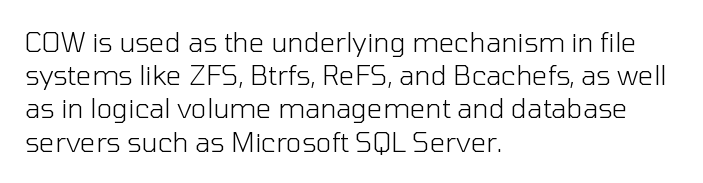
The image shows 27 px text type, upright; set left-aligned, line spacing 1.23x, normal letter spacing, not underlined.
